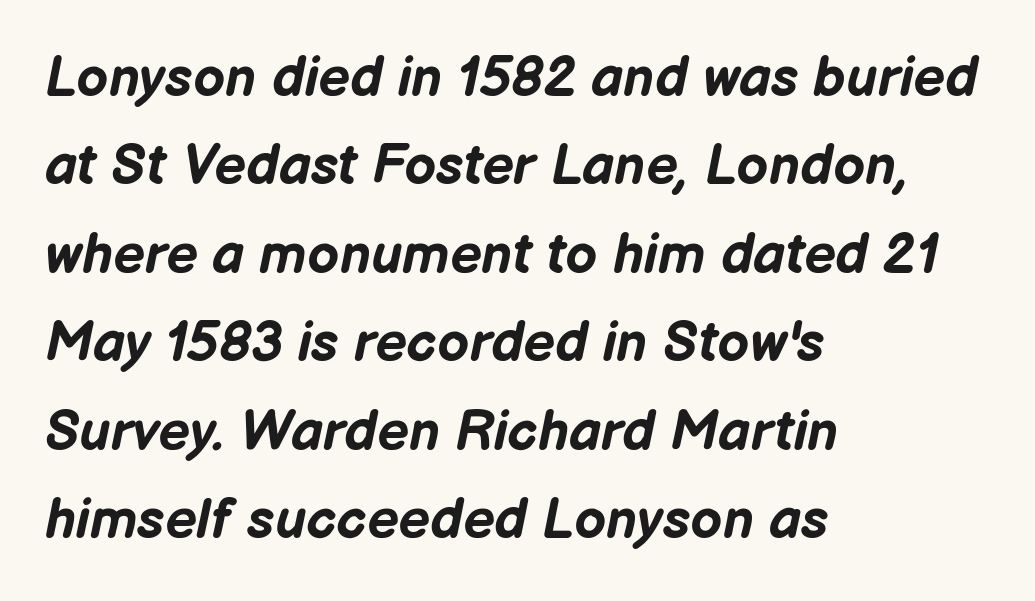
Q: Is the text bold? A: Yes.
Q: Is the text italic (slanted)? A: Yes, it leans right by about 12 degrees.
Q: Is the text underlined? A: No.
Q: How is the paragraph aligned? A: Left-aligned.
Q: Is the spacing between letters normal or unusually wide? A: Normal.
Q: Is the spacing between lines tight, normal or loose? A: Normal.
Q: Width (condensed, normal, or wide)? A: Normal.
Q: Stroke contrast? A: Low.
Q: x-height? A: Medium.
Q: Monospaced? A: No.
